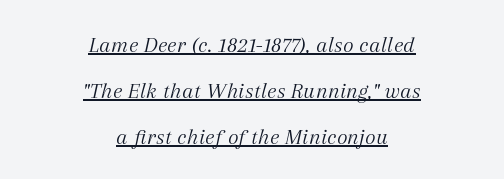
Q: Is the text bold? A: No.
Q: Is the text italic (slanted)? A: Yes, it leans right by about 12 degrees.
Q: Is the text underlined? A: Yes.
Q: How is the paragraph aligned? A: Centered.
Q: Is the spacing between letters normal or unusually wide? A: Normal.
Q: Is the spacing between lines tight, normal or loose? A: Loose.
